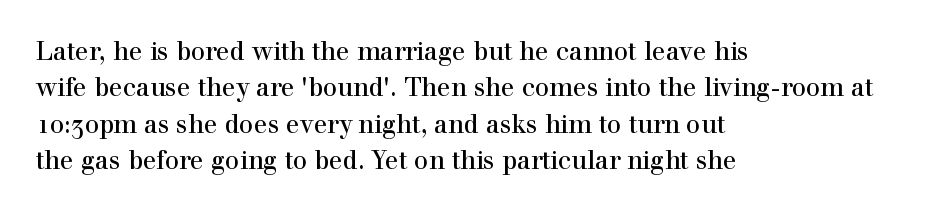
{"italic": "no", "underline": "no", "align": "left", "line_spacing": "normal", "line_spacing_ratio": 1.46, "letter_spacing": "normal", "letter_spacing_em": 0.0, "glyph_px": 25}
